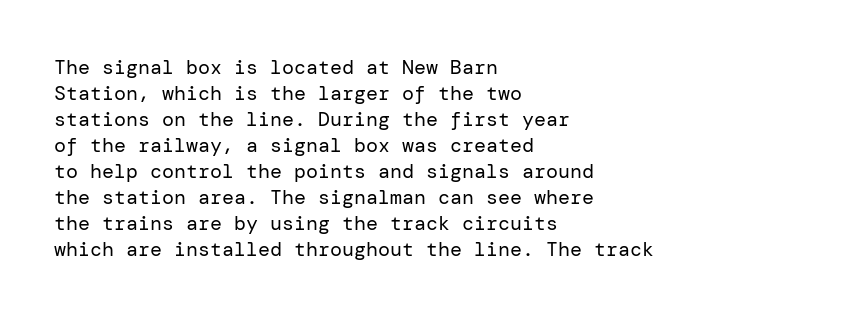
The image shows 20 px text type, upright; set left-aligned, normal line spacing (1.3x), normal letter spacing, not underlined.
